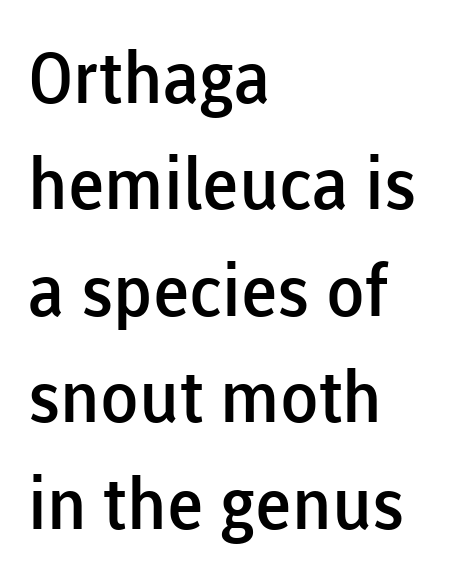
{"serif": "no", "italic": "no", "bold": "semi", "weight": "semibold", "width": "normal", "stroke_contrast": "low", "x_height": "medium", "monospaced": "no", "underline": "no", "align": "left", "line_spacing": "normal", "line_spacing_ratio": 1.5, "letter_spacing": "normal", "letter_spacing_em": 0.0, "glyph_px": 71}
